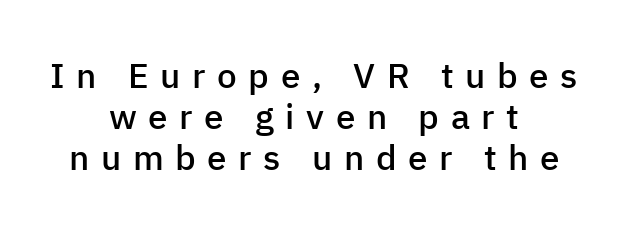
The image shows 35 px semibold sans-serif type, upright; set centered, line spacing 1.17x, unusually wide letter spacing (+0.33 em), not underlined; low stroke contrast and a medium x-height.
